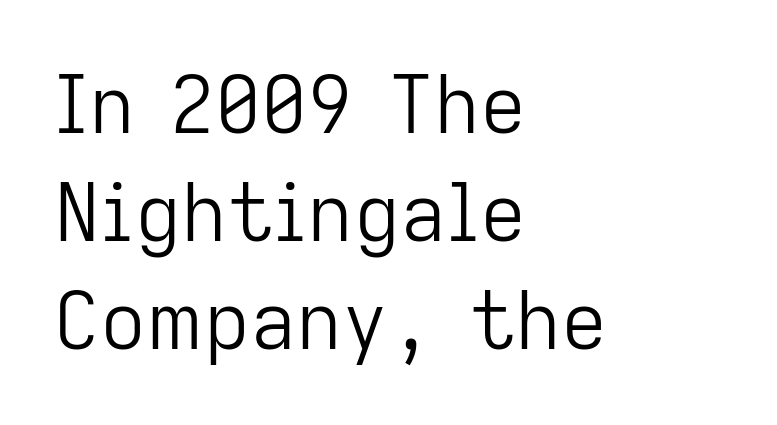
Letters rest on an invisible, unmarked baseline. The passage shown is typed in a proportional face where columns would drift. Is the block centered? No — it sits flush against the left margin. Honestly, the row spacing looks completely unremarkable. Stroke mass is kept to a normal reading level or below. The face used here is a sans, in the tradition of grotesques and geometrics.
